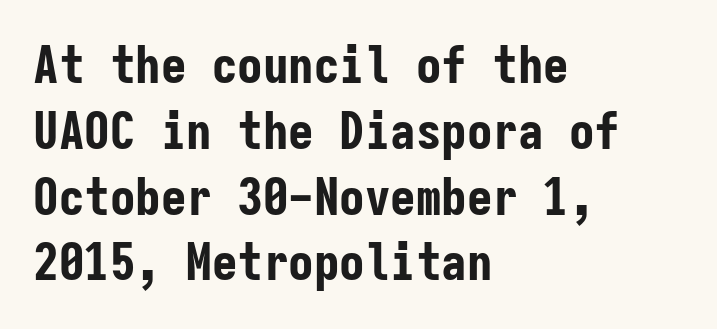
The lettering stays uniformly vertical, giving the passage a roman look. Only glyphs here, with clear space below each row. Is the block centered? No — it sits flush against the left margin. These lines carry a lot of weight — the face is fully bold. Notice how descenders clear the ascenders below comfortably — that's standard leading. The letters march in equal steps, a hallmark of fixed-pitch type.
